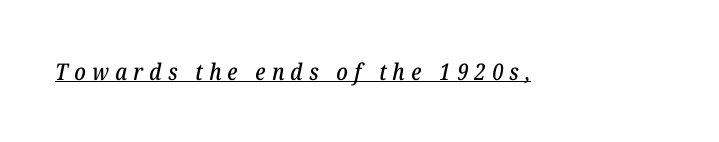
Slant detected: the letters are inclined. There is plenty of visible air inserted between adjacent glyphs. Quick note: underline on.
